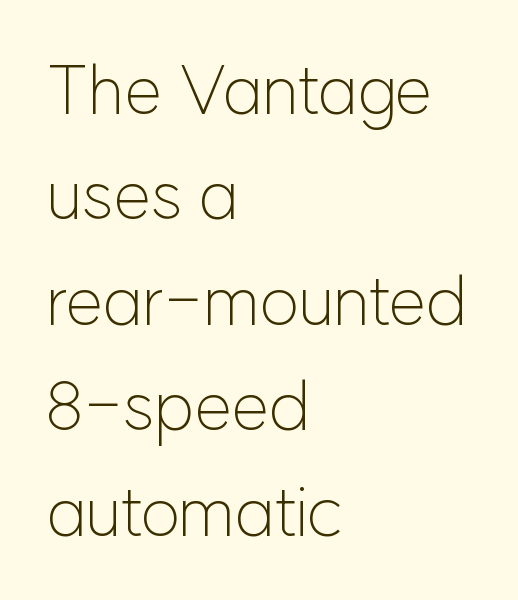
Typographically, this falls in the sans-serif category. This sample has the flowing, uneven cadence of proportional lettering. Has an underline been added? It has not. Heaviness? Minimal to ordinary, like unemphasized prose.
